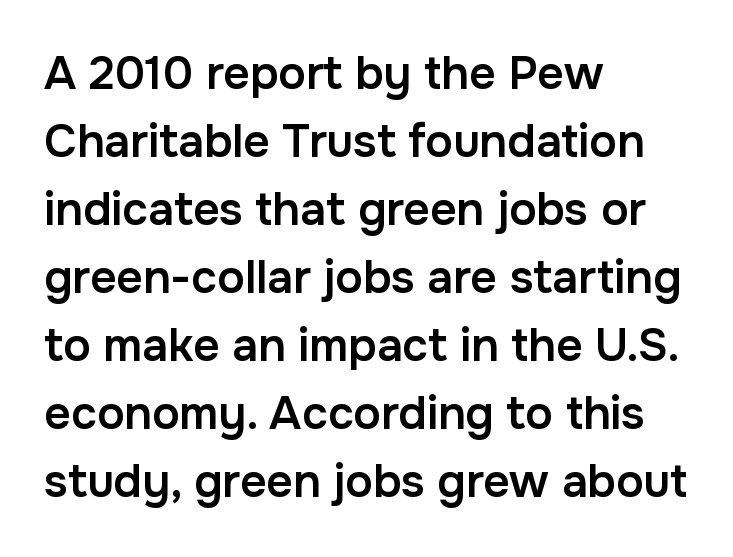
Q: Is the text bold? A: Semi-bold.
Q: Is the text italic (slanted)? A: No, it is upright.
Q: Is the typeface a serif or a sans-serif typeface? A: Sans-serif.
Q: Is the text underlined? A: No.
Q: How is the paragraph aligned? A: Left-aligned.
Q: Is the spacing between letters normal or unusually wide? A: Normal.
Q: Is the spacing between lines tight, normal or loose? A: Normal.
Q: Width (condensed, normal, or wide)? A: Normal.
Q: Stroke contrast? A: Low.
Q: x-height? A: Medium.
Q: Monospaced? A: No.
